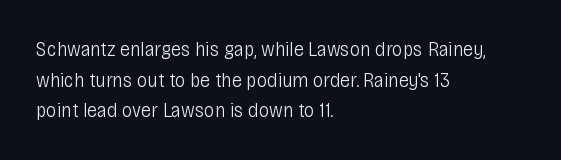
The image shows 21 px text type, upright; set left-aligned, normal line spacing (1.46x), normal letter spacing, not underlined.
